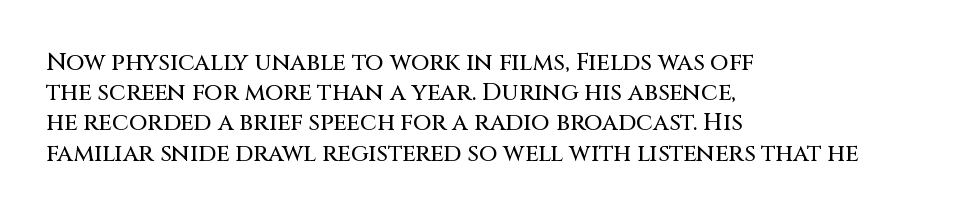
Leading: standard. Ascenders rise straight up at ninety degrees. The text block is weighted toward the left margin, trailing off unevenly rightward. Default kerning and tracking; the words read as compact shapes. Underlining? Definitely not there.
